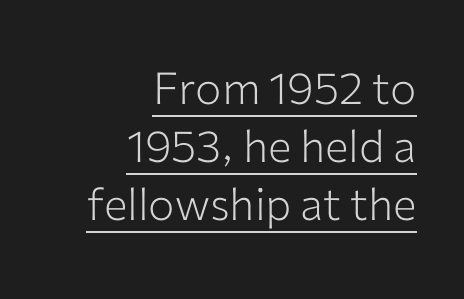
Q: Is the text bold? A: No.
Q: Is the text italic (slanted)? A: No, it is upright.
Q: Is the typeface a serif or a sans-serif typeface? A: Sans-serif.
Q: Is the text underlined? A: Yes.
Q: How is the paragraph aligned? A: Right-aligned.
Q: Is the spacing between letters normal or unusually wide? A: Normal.
Q: Is the spacing between lines tight, normal or loose? A: Normal.
Q: Width (condensed, normal, or wide)? A: Normal.
Q: Stroke contrast? A: Low.
Q: x-height? A: Medium.
Q: Monospaced? A: No.
